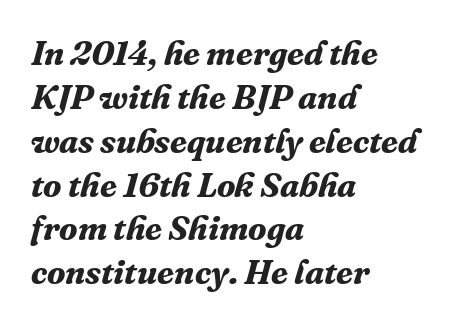
The image shows 34 px bold serif type, italic (leaning right); set left-aligned, normal line spacing (1.29x), normal letter spacing, not underlined; medium stroke contrast and a medium x-height.
